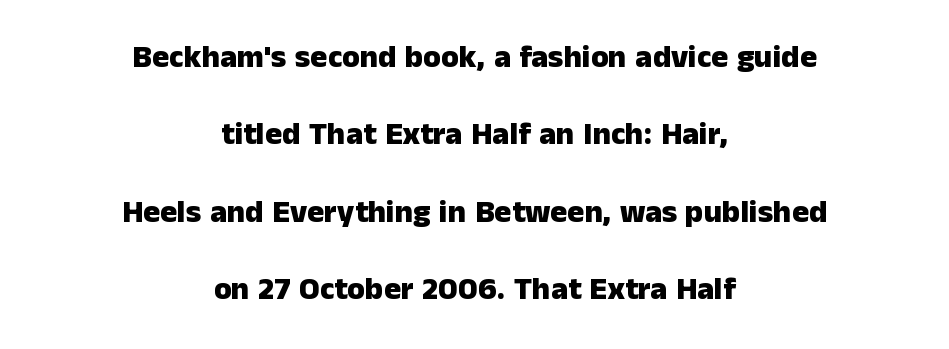
Q: Is the text bold? A: Yes.
Q: Is the text italic (slanted)? A: No, it is upright.
Q: Is the typeface a serif or a sans-serif typeface? A: Sans-serif.
Q: Is the text underlined? A: No.
Q: How is the paragraph aligned? A: Centered.
Q: Is the spacing between letters normal or unusually wide? A: Normal.
Q: Is the spacing between lines tight, normal or loose? A: Loose.
Q: Width (condensed, normal, or wide)? A: Normal.
Q: Stroke contrast? A: Low.
Q: x-height? A: Medium.
Q: Monospaced? A: No.
